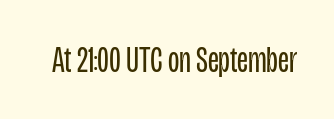
{"serif": "no", "italic": "no", "bold": "no", "weight": "regular", "width": "condensed", "stroke_contrast": "low", "x_height": "large", "monospaced": "no", "underline": "no", "letter_spacing": "normal", "letter_spacing_em": 0.0, "glyph_px": 37}
